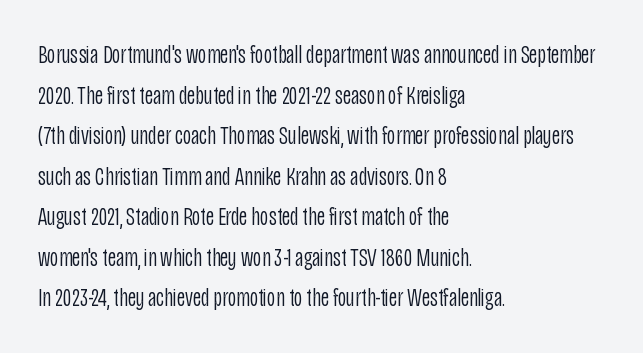
{"italic": "no", "bold": "no", "underline": "no", "align": "left", "line_spacing": "normal", "line_spacing_ratio": 1.56, "letter_spacing": "normal", "letter_spacing_em": 0.0, "glyph_px": 26}
